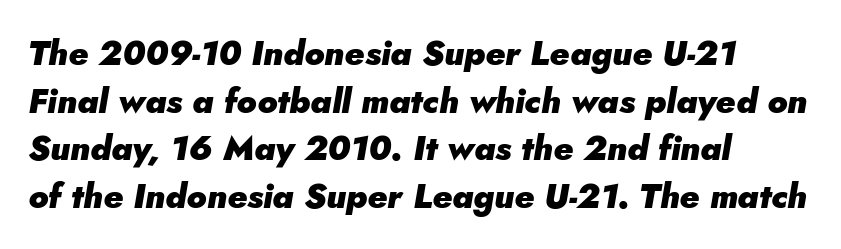
The image shows 34 px heavy type, italic (leaning right); set left-aligned, normal line spacing (1.4x), normal letter spacing, not underlined; low stroke contrast and a small x-height.
